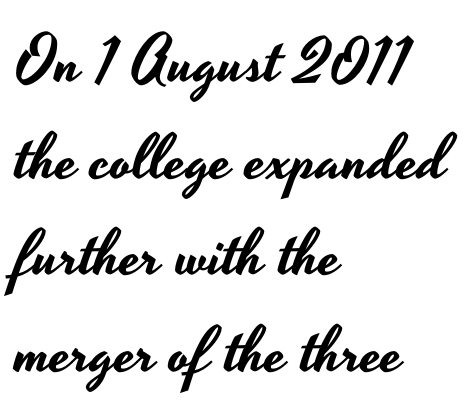
The passage shown stacks its lines at a standard gap. Regarding serifs, this sample does without them. The rendering keeps characters at their native spacing. Horizontal alignment here is leftward, the default for most running prose.
